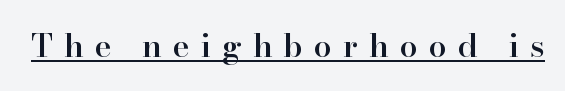
{"serif": "yes", "italic": "no", "bold": "semi", "weight": "semibold", "width": "normal", "stroke_contrast": "high", "x_height": "small", "monospaced": "no", "underline": "yes", "letter_spacing": "wide", "letter_spacing_em": 0.35, "glyph_px": 32}
